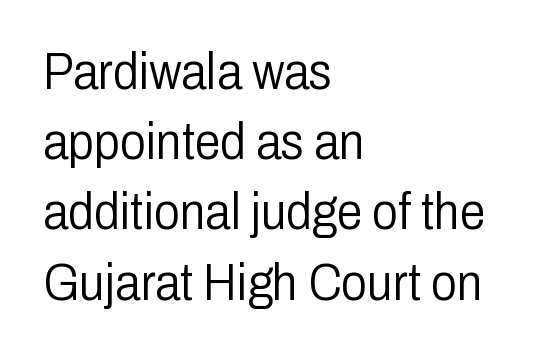
The image shows 52 px light, condensed sans-serif type, upright; set left-aligned, normal line spacing (1.35x), normal letter spacing, not underlined; low stroke contrast and a medium x-height.
